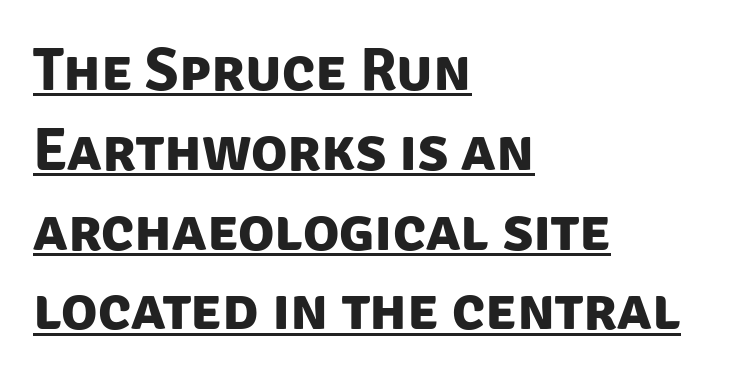
Q: Is the text bold? A: Yes.
Q: Is the typeface a serif or a sans-serif typeface? A: Sans-serif.
Q: Is the text underlined? A: Yes.
Q: How is the paragraph aligned? A: Left-aligned.
Q: Is the spacing between letters normal or unusually wide? A: Normal.
Q: Is the spacing between lines tight, normal or loose? A: Normal.
Q: Width (condensed, normal, or wide)? A: Normal.
Q: Stroke contrast? A: Low.
Q: x-height? A: Large.
Q: Monospaced? A: No.
